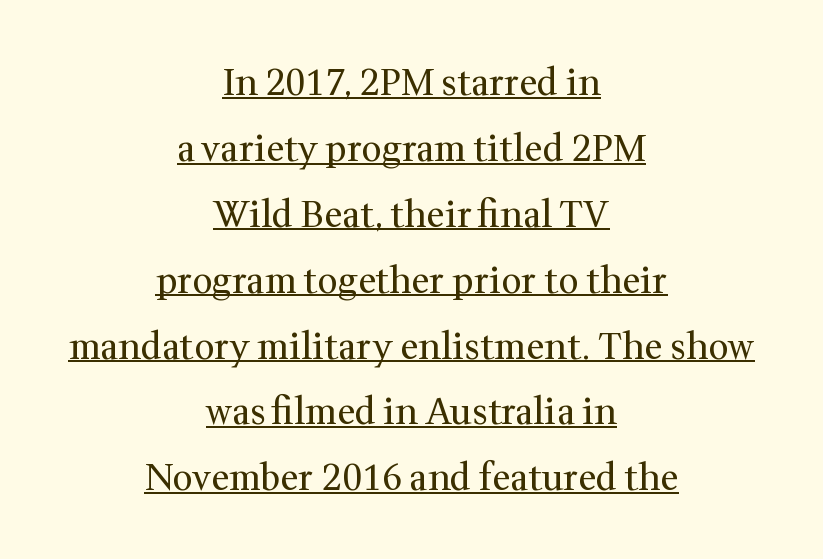
The image shows 36 px regular-weight serif type, upright; set centered, line spacing 1.83x, normal letter spacing, underlined; medium stroke contrast and a medium x-height.
